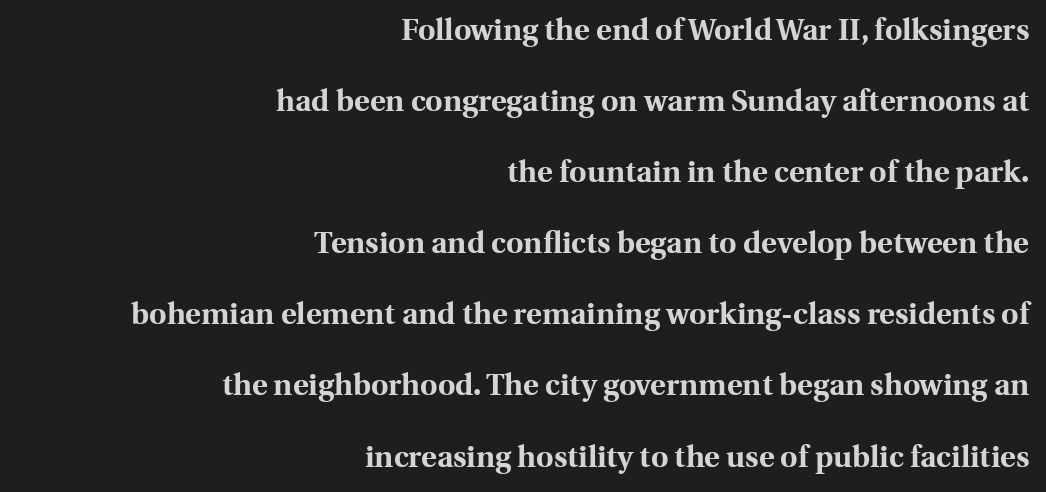
Q: Is the text bold? A: Yes.
Q: Is the text italic (slanted)? A: No, it is upright.
Q: Is the typeface a serif or a sans-serif typeface? A: Serif.
Q: Is the text underlined? A: No.
Q: How is the paragraph aligned? A: Right-aligned.
Q: Is the spacing between letters normal or unusually wide? A: Normal.
Q: Is the spacing between lines tight, normal or loose? A: Loose.
Q: Width (condensed, normal, or wide)? A: Normal.
Q: x-height? A: Medium.
Q: Monospaced? A: No.
